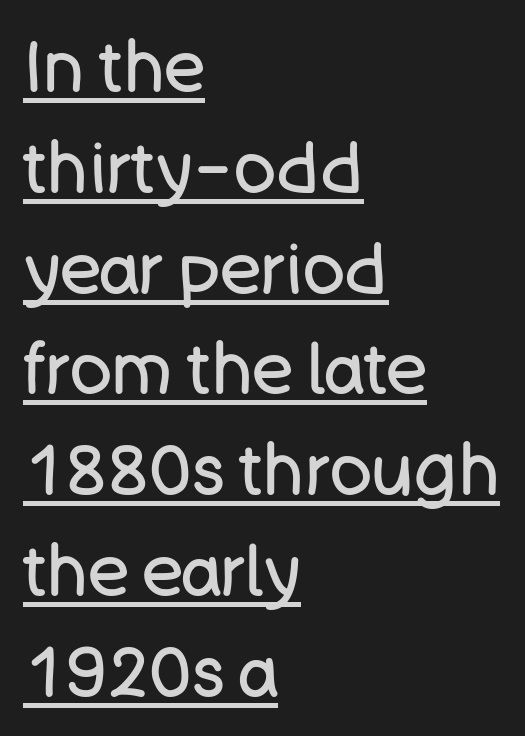
Q: Is the text bold? A: No.
Q: Is the text italic (slanted)? A: No, it is upright.
Q: Is the typeface a serif or a sans-serif typeface? A: Sans-serif.
Q: Is the text underlined? A: Yes.
Q: How is the paragraph aligned? A: Left-aligned.
Q: Is the spacing between letters normal or unusually wide? A: Normal.
Q: Is the spacing between lines tight, normal or loose? A: Normal.
Q: Width (condensed, normal, or wide)? A: Normal.
Q: Stroke contrast? A: Low.
Q: x-height? A: Large.
Q: Monospaced? A: No.
